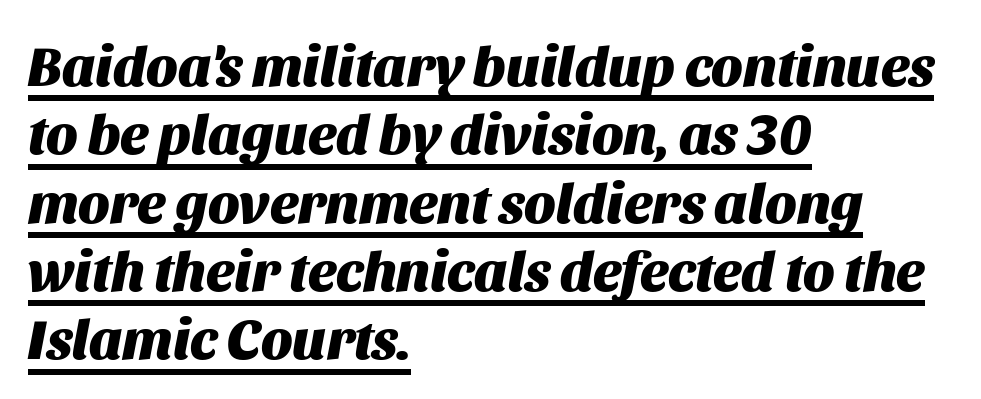
This sample uses plain, unmodified letter spacing. Tall strokes in this sample are angled rather than plumb. The compositor pushed each line to the left boundary. Looks like someone drew a line under every word here.
